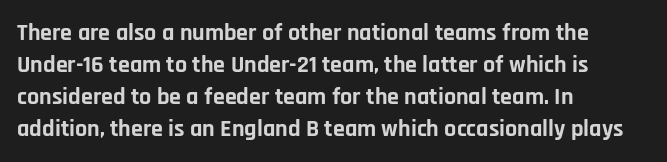
The image shows 24 px bold type, upright; set left-aligned, normal line spacing (1.33x), normal letter spacing, not underlined.
